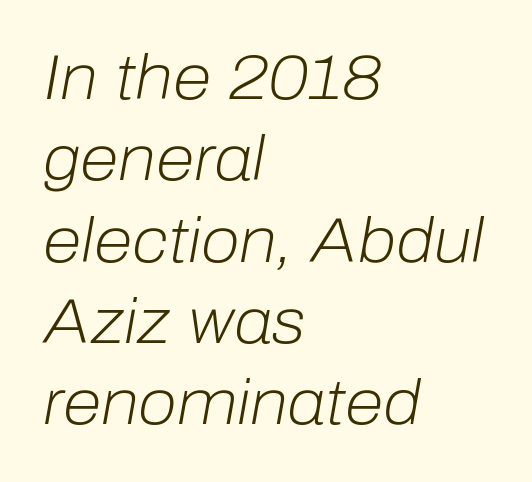
The lines in this sample share a left origin and differ only in where they stop. Nobody touched the tracking dial on this one. Vertical spacing — default. The glyphs look as if they've been sheared to an angle. Think of a printed novel: that variable character pitch is what you see here.
